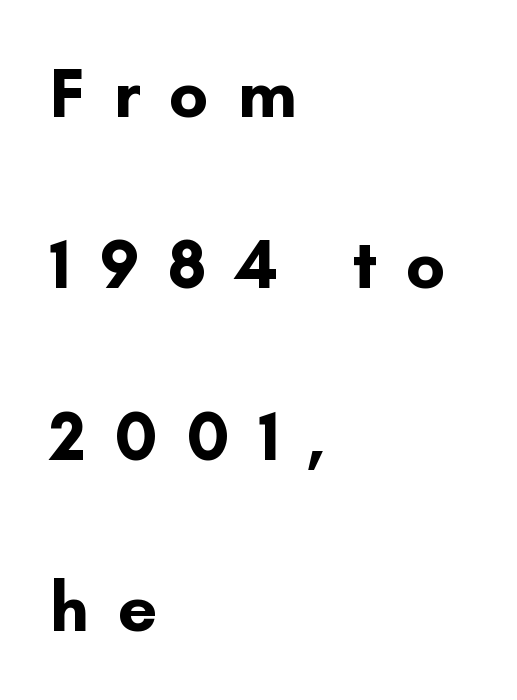
Anything drawn beneath the words? Only blank space. Check where the strokes stop: nothing finishes them off — pure sans. One glance says open: line gaps are wider than usual. Thick stems and heavy bowls — unmistakably bold.
